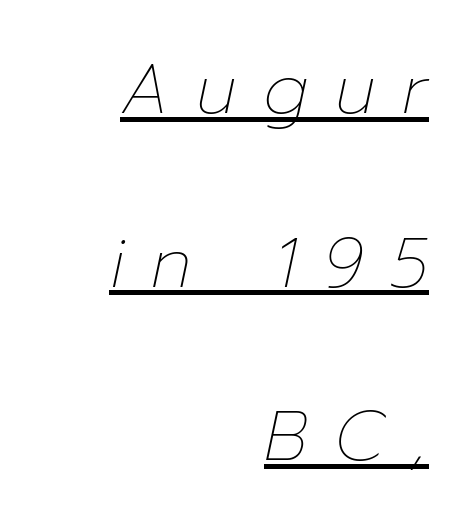
The image shows 70 px thin type, italic (leaning right); set right-aligned, loose line spacing (2.48x), unusually wide letter spacing (+0.38 em), underlined; low stroke contrast and a medium x-height.
